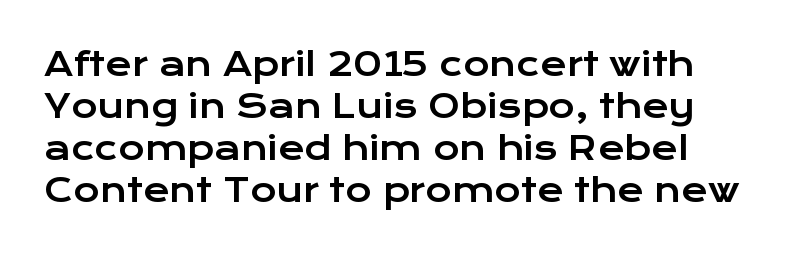
The letters stand straight up with perfectly vertical stems. The face used here is proportionally spaced, like ordinary book or web type. Words float on clear page, feet unadorned. No feet cap the strokes, marking this as sans-serif type. A normal amount of white space separates one row of letters from the next.
